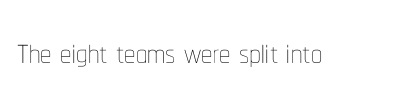
Q: Is the text bold? A: No.
Q: Is the text italic (slanted)? A: No, it is upright.
Q: Is the text underlined? A: No.
Q: Is the spacing between letters normal or unusually wide? A: Normal.
Q: Width (condensed, normal, or wide)? A: Condensed.
Q: Stroke contrast? A: Low.
Q: x-height? A: Medium.
Q: Monospaced? A: No.
